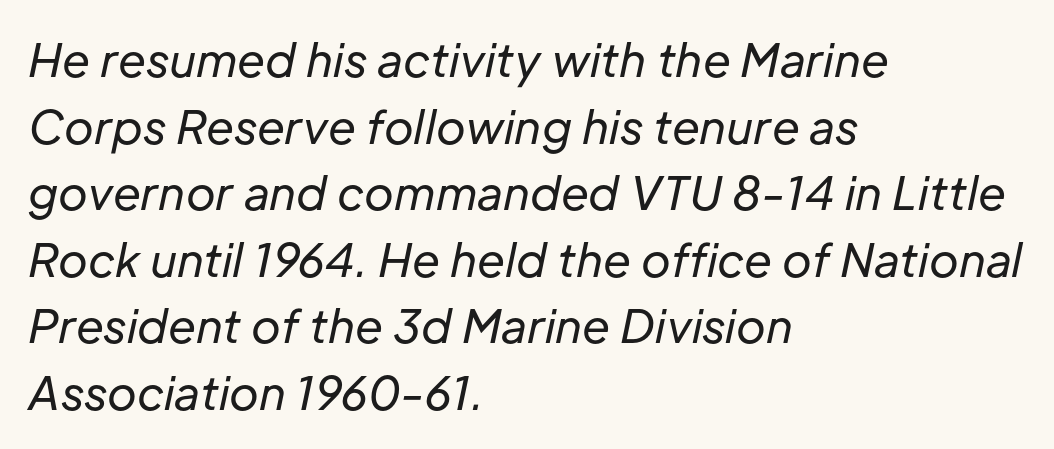
Q: Is the text bold? A: No.
Q: Is the text italic (slanted)? A: Yes, it leans right by about 12 degrees.
Q: Is the text underlined? A: No.
Q: How is the paragraph aligned? A: Left-aligned.
Q: Is the spacing between letters normal or unusually wide? A: Normal.
Q: Is the spacing between lines tight, normal or loose? A: Normal.
Q: Width (condensed, normal, or wide)? A: Normal.
Q: Stroke contrast? A: Low.
Q: x-height? A: Medium.
Q: Monospaced? A: No.
